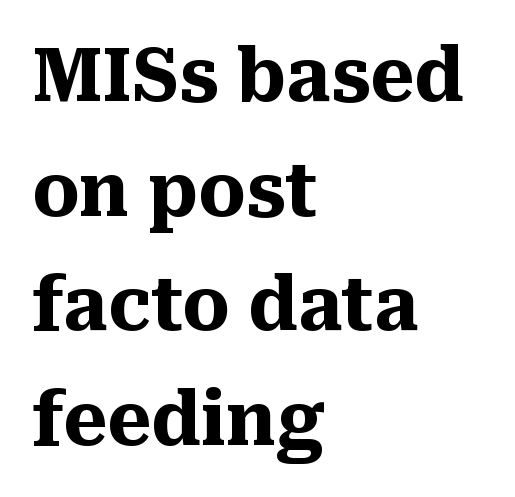
{"serif": "yes", "italic": "no", "bold": "yes", "weight": "heavy", "width": "normal", "stroke_contrast": "medium", "x_height": "medium", "monospaced": "no", "underline": "no", "align": "left", "line_spacing": "normal", "line_spacing_ratio": 1.55, "letter_spacing": "normal", "letter_spacing_em": 0.0, "glyph_px": 74}
